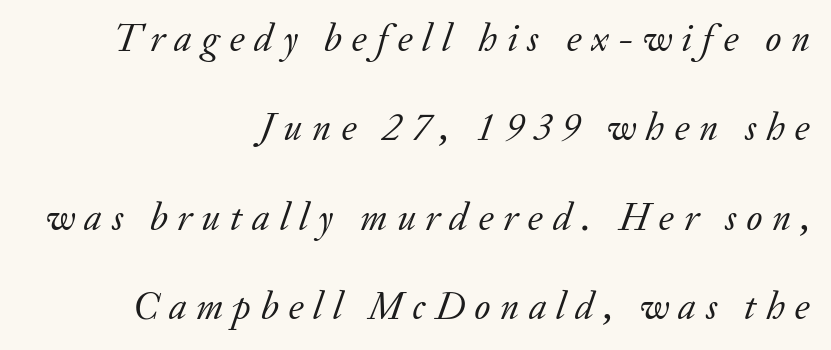
Caption: multi-line text, flush right, ragged left. The foot of each line stays bare and open. The rendering uses a large line-height, opening up the rows. The type family on display is of the serif kind.
